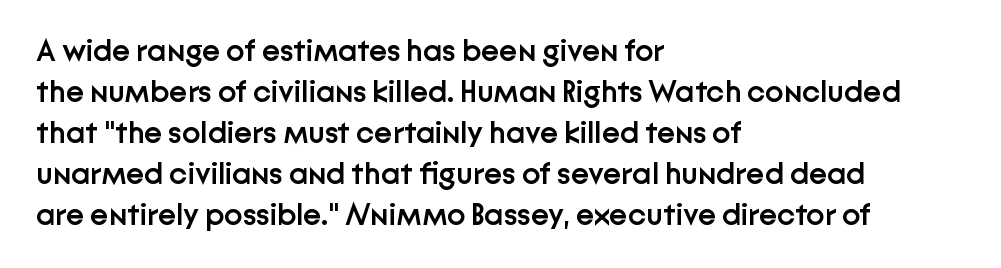
There is no visible air inserted between adjacent glyphs. The glyphs in this specimen are sans serif. When letters stand straight like this, we call the style roman or upright. Underline: absent.
